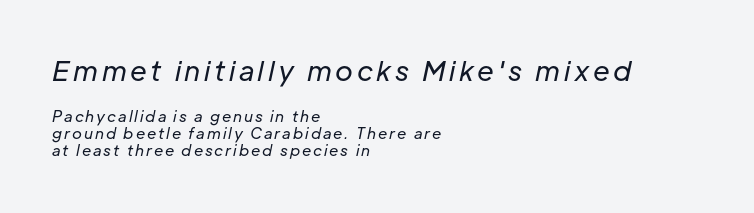
Q: Is the text bold? A: No.
Q: Is the text italic (slanted)? A: Yes, it leans right by about 12 degrees.
Q: Is the text underlined? A: No.
Q: How is the paragraph aligned? A: Left-aligned.
Q: Is the spacing between lines tight, normal or loose? A: Tight.
Q: Which block of text is set in a larger size, the first (top) or the second (bottom)? A: The first (top) one.
